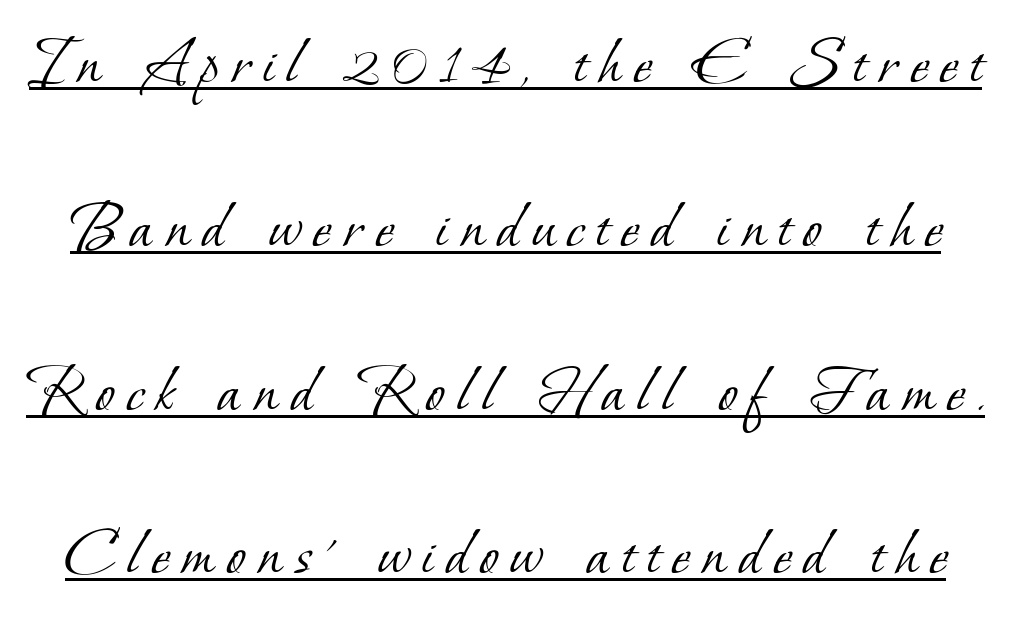
{"serif": "yes", "bold": "no", "weight": "light", "width": "normal", "stroke_contrast": "low", "x_height": "small", "monospaced": "no", "underline": "yes", "line_spacing": "loose", "line_spacing_ratio": 2.34, "glyph_px": 70}
